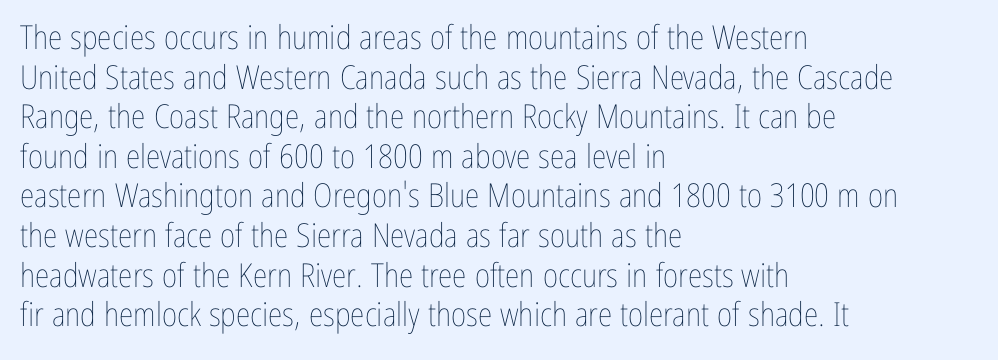
The image shows 33 px thin, condensed type, upright; set left-aligned, line spacing 1.2x, normal letter spacing, not underlined; low stroke contrast and a medium x-height.
